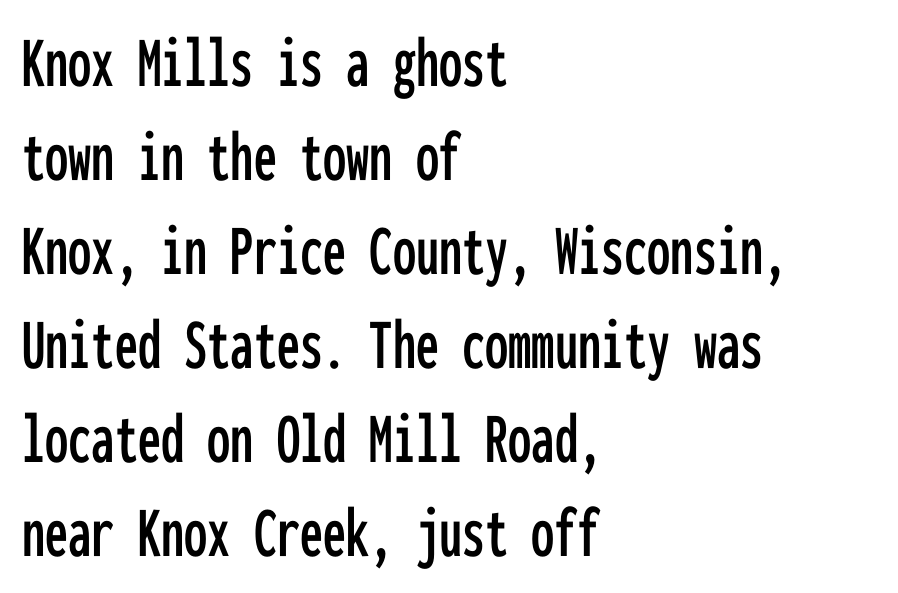
Q: Is the text italic (slanted)? A: No, it is upright.
Q: Is the typeface a serif or a sans-serif typeface? A: Sans-serif.
Q: Is the text underlined? A: No.
Q: How is the paragraph aligned? A: Left-aligned.
Q: Is the spacing between letters normal or unusually wide? A: Normal.
Q: Is the spacing between lines tight, normal or loose? A: Normal.
Q: Width (condensed, normal, or wide)? A: Condensed.
Q: Stroke contrast? A: Low.
Q: x-height? A: Medium.
Q: Monospaced? A: Yes.
